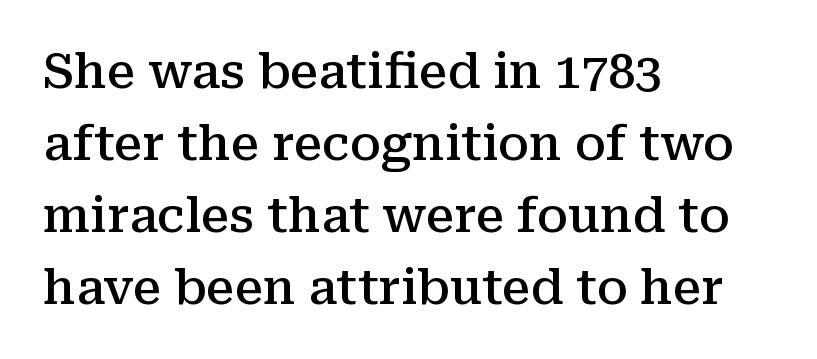
Q: Is the text bold? A: Semi-bold.
Q: Is the text italic (slanted)? A: No, it is upright.
Q: Is the typeface a serif or a sans-serif typeface? A: Serif.
Q: Is the text underlined? A: No.
Q: How is the paragraph aligned? A: Left-aligned.
Q: Is the spacing between letters normal or unusually wide? A: Normal.
Q: Is the spacing between lines tight, normal or loose? A: Normal.
Q: Width (condensed, normal, or wide)? A: Normal.
Q: Stroke contrast? A: Medium.
Q: x-height? A: Medium.
Q: Monospaced? A: No.
